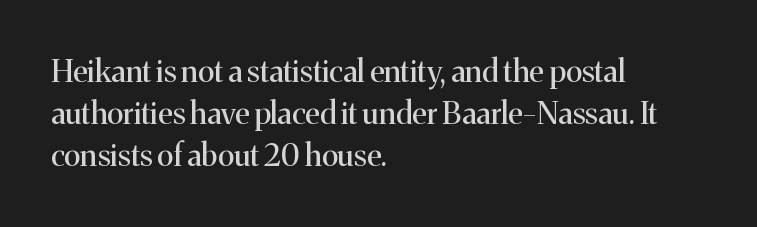
The image shows 31 px regular-weight serif type, upright; set left-aligned, normal line spacing (1.36x), normal letter spacing, not underlined; medium stroke contrast and a medium x-height.
